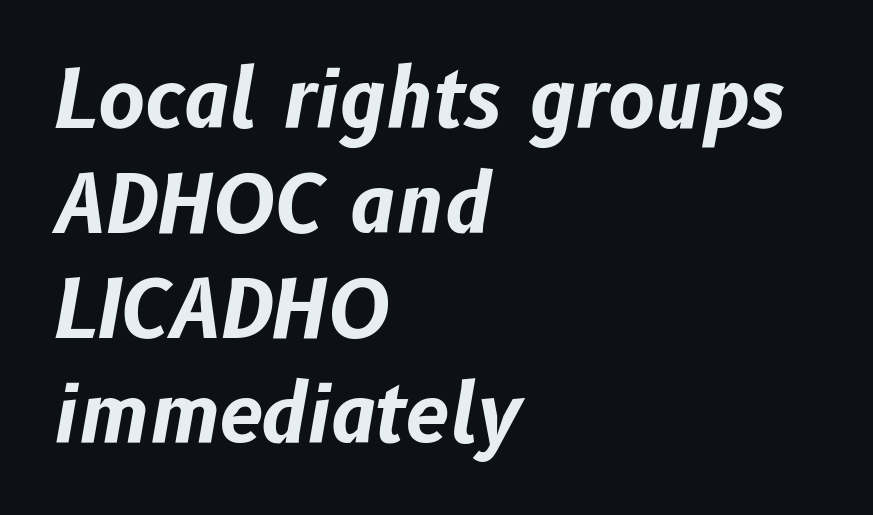
The image shows 79 px bold type, italic (leaning right); set left-aligned, normal line spacing (1.33x), normal letter spacing, not underlined; low stroke contrast and a medium x-height.
